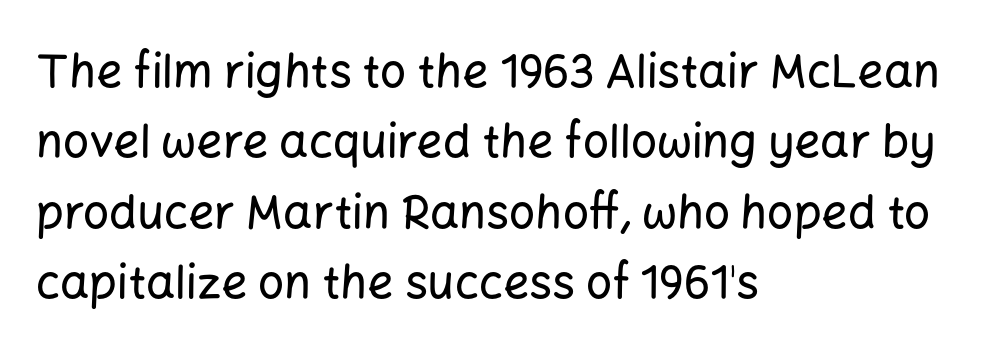
The image shows 46 px sans-serif type, upright; set left-aligned, normal line spacing (1.53x), normal letter spacing, not underlined; low stroke contrast and a medium x-height.
